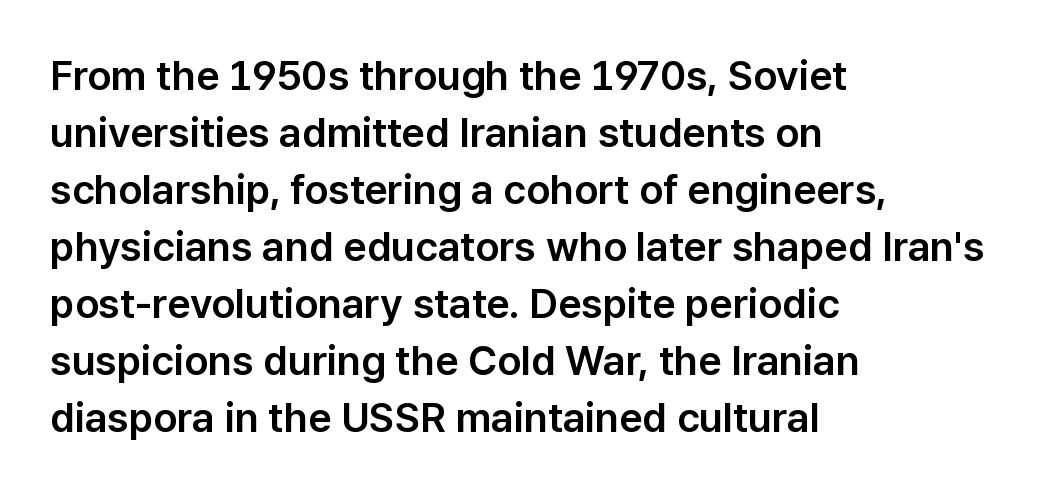
Q: Is the text italic (slanted)? A: No, it is upright.
Q: Is the typeface a serif or a sans-serif typeface? A: Sans-serif.
Q: Is the text underlined? A: No.
Q: How is the paragraph aligned? A: Left-aligned.
Q: Is the spacing between letters normal or unusually wide? A: Normal.
Q: Is the spacing between lines tight, normal or loose? A: Normal.
Q: Width (condensed, normal, or wide)? A: Normal.
Q: Stroke contrast? A: Low.
Q: x-height? A: Medium.
Q: Monospaced? A: No.
